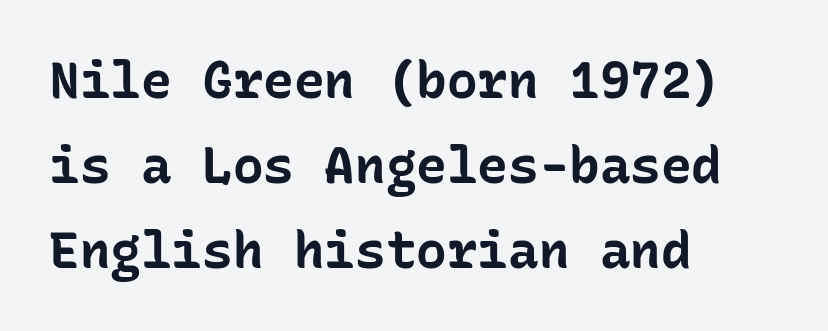
One-word summary of the alignment: left. Underline: absent. One glance says typical: line gaps are just what's usual. Tall strokes in this sample are plumb rather than angled.
